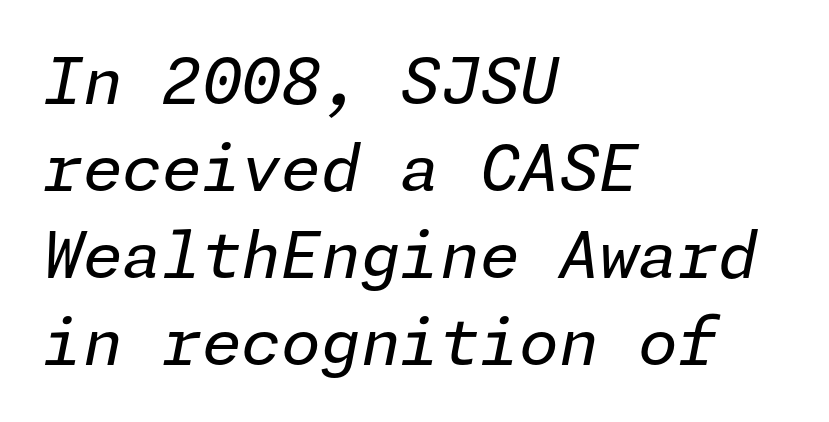
Q: Is the text bold? A: No.
Q: Is the text italic (slanted)? A: Yes, it leans right by about 11 degrees.
Q: Is the text underlined? A: No.
Q: How is the paragraph aligned? A: Left-aligned.
Q: Is the spacing between letters normal or unusually wide? A: Normal.
Q: Is the spacing between lines tight, normal or loose? A: Normal.
Q: Width (condensed, normal, or wide)? A: Normal.
Q: Stroke contrast? A: Low.
Q: x-height? A: Medium.
